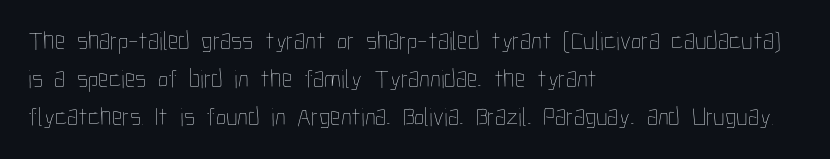
Visually the block forms a straight wall on the left and a jagged coastline on the right. Caption: standard tracking, unaltered. The type sits square on the baseline with zero lean. Weight: not bold — regular or lighter.
